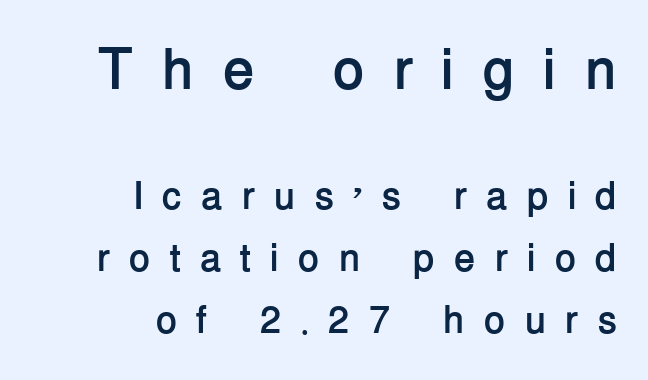
The image shows 58 px semibold sans-serif type, upright; set right-aligned, normal line spacing (1.59x), unusually wide letter spacing (+0.49 em), not underlined; the first (top) block is 1.49x larger; low stroke contrast and a medium x-height.
